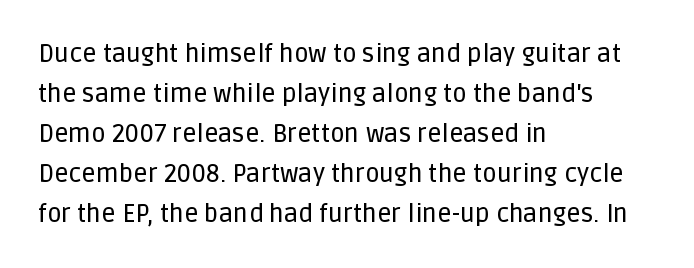
Q: Is the text italic (slanted)? A: No, it is upright.
Q: Is the text underlined? A: No.
Q: How is the paragraph aligned? A: Left-aligned.
Q: Is the spacing between letters normal or unusually wide? A: Normal.
Q: Is the spacing between lines tight, normal or loose? A: Normal.
